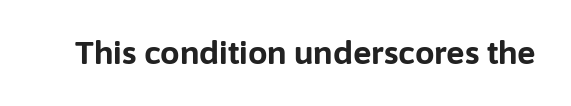
The image shows 31 px bold sans-serif type, upright; set normal letter spacing, not underlined; low stroke contrast and a medium x-height.
